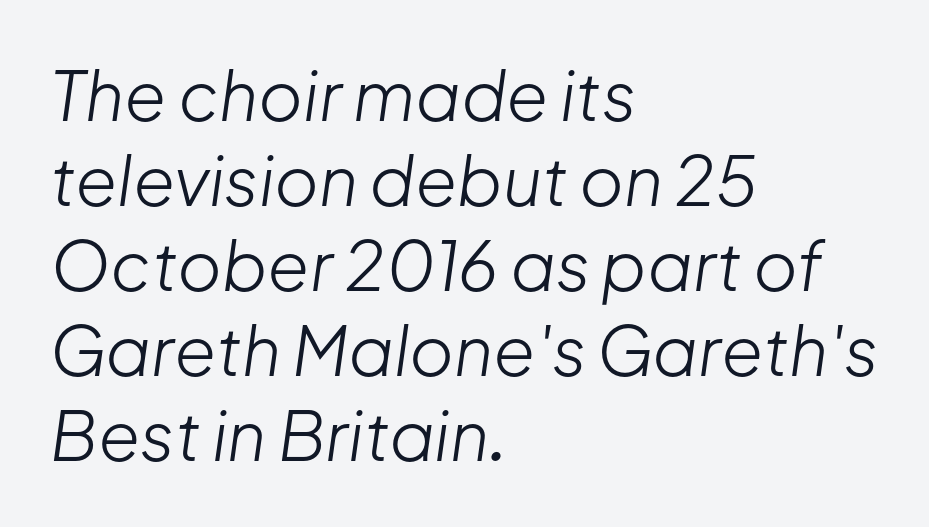
{"italic": "yes", "lean": "right", "slant_degrees": 8, "bold": "no", "weight": "light", "width": "normal", "stroke_contrast": "low", "x_height": "medium", "monospaced": "no", "underline": "no", "align": "left", "line_spacing": "normal", "line_spacing_ratio": 1.25, "letter_spacing": "normal", "letter_spacing_em": 0.0, "glyph_px": 68}
